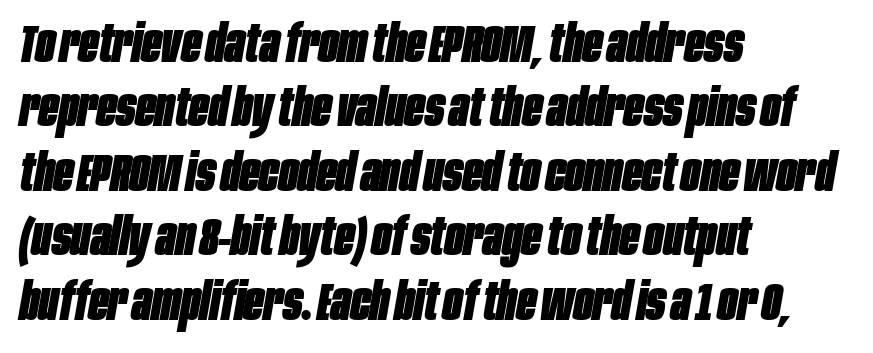
Q: Is the text bold? A: Yes.
Q: Is the text italic (slanted)? A: Yes, it leans right by about 10 degrees.
Q: Is the text underlined? A: No.
Q: How is the paragraph aligned? A: Left-aligned.
Q: Is the spacing between letters normal or unusually wide? A: Normal.
Q: Width (condensed, normal, or wide)? A: Condensed.
Q: Stroke contrast? A: Low.
Q: x-height? A: Large.
Q: Monospaced? A: No.
